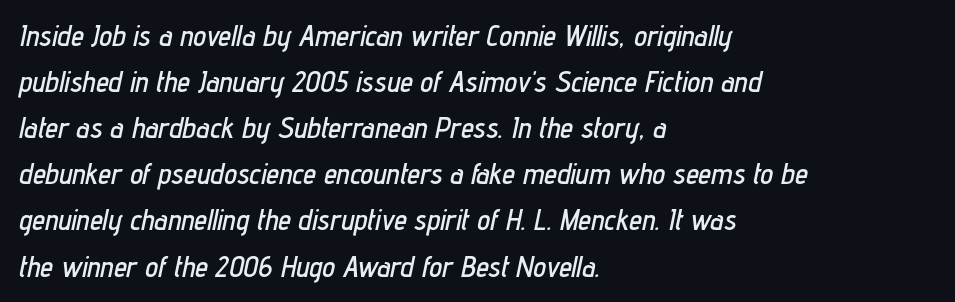
Q: Is the text italic (slanted)? A: Yes, it leans right by about 12 degrees.
Q: Is the text underlined? A: No.
Q: How is the paragraph aligned? A: Left-aligned.
Q: Is the spacing between letters normal or unusually wide? A: Normal.
Q: Is the spacing between lines tight, normal or loose? A: Normal.
Q: Width (condensed, normal, or wide)? A: Condensed.
Q: Stroke contrast? A: Low.
Q: x-height? A: Medium.
Q: Monospaced? A: No.
